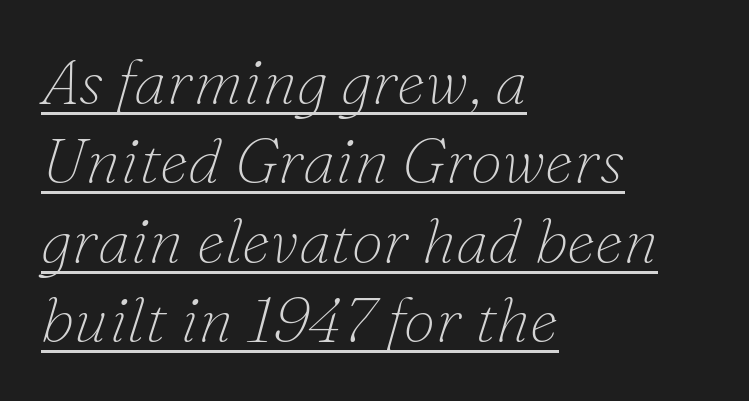
The image shows 64 px thin serif type, italic (leaning right); set left-aligned, line spacing 1.24x, normal letter spacing, underlined; low stroke contrast and a small x-height.
